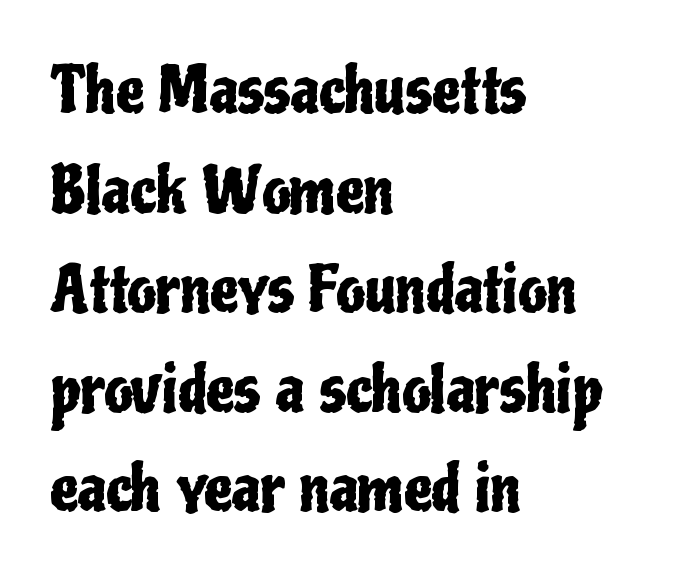
Q: Is the text italic (slanted)? A: No, it is upright.
Q: Is the typeface a serif or a sans-serif typeface? A: Sans-serif.
Q: Is the text underlined? A: No.
Q: How is the paragraph aligned? A: Left-aligned.
Q: Is the spacing between letters normal or unusually wide? A: Normal.
Q: Is the spacing between lines tight, normal or loose? A: Normal.
Q: Width (condensed, normal, or wide)? A: Condensed.
Q: Stroke contrast? A: Low.
Q: x-height? A: Medium.
Q: Monospaced? A: No.
